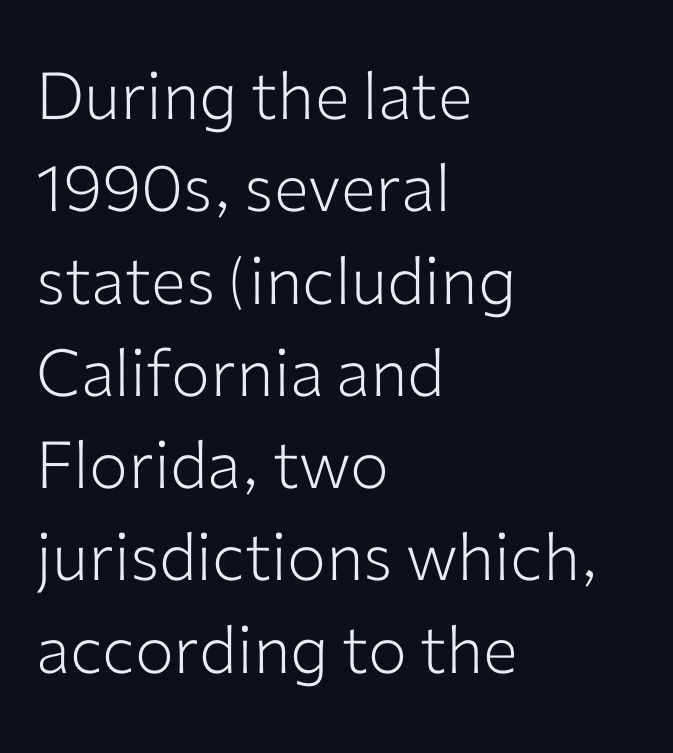
The image shows 65 px light sans-serif type, upright; set left-aligned, normal line spacing (1.42x), normal letter spacing, not underlined; low stroke contrast and a medium x-height.
